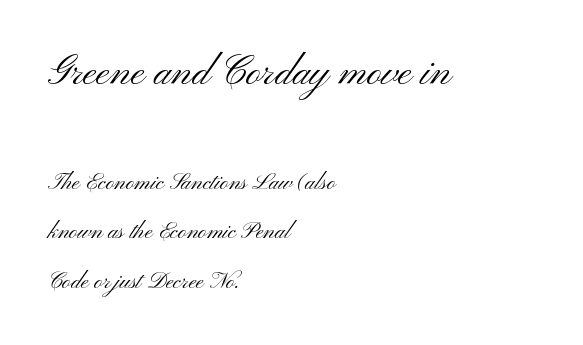
Is this a fixed-width face? No — the glyphs have proportional, varying widths. The words here are not underlined. These two chunks differ in scale, with the top chunk taking the larger measure. Serif or sans? Sans — the stroke terminals are bare.
